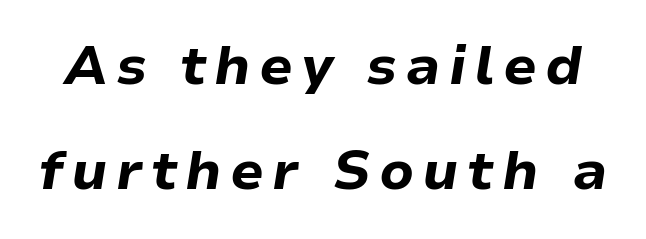
{"italic": "yes", "lean": "right", "slant_degrees": 9, "bold": "yes", "weight": "bold", "width": "normal", "stroke_contrast": "low", "x_height": "medium", "monospaced": "no", "underline": "no", "line_spacing": "loose", "line_spacing_ratio": 1.95, "glyph_px": 54}
